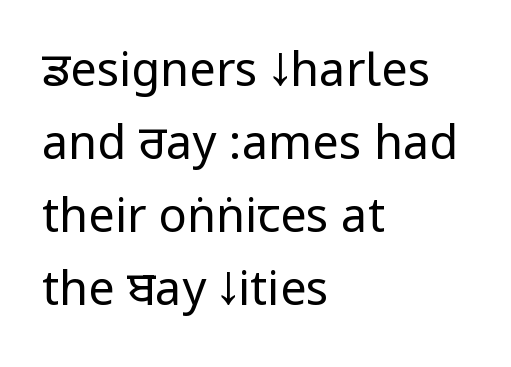
The image shows 47 px regular-weight, condensed sans-serif type, upright; set left-aligned, normal line spacing (1.55x), normal letter spacing, not underlined; low stroke contrast.
